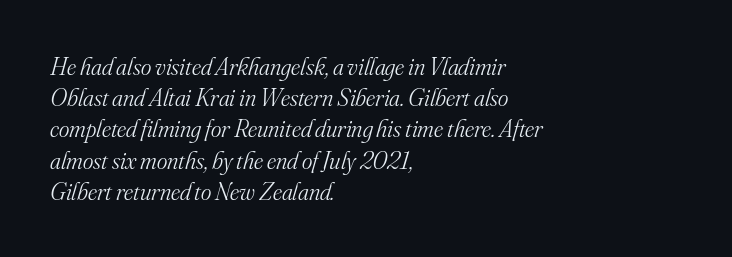
Q: Is the text bold? A: No.
Q: Is the text italic (slanted)? A: Yes, it leans right by about 16 degrees.
Q: Is the text underlined? A: No.
Q: How is the paragraph aligned? A: Left-aligned.
Q: Is the spacing between letters normal or unusually wide? A: Normal.
Q: Is the spacing between lines tight, normal or loose? A: Normal.
